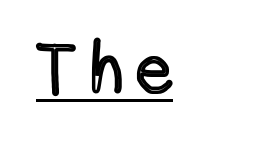
{"italic": "no", "width": "condensed", "x_height": "medium", "monospaced": "no", "underline": "yes", "align": "left", "letter_spacing": "wide", "letter_spacing_em": 0.23, "glyph_px": 69}
